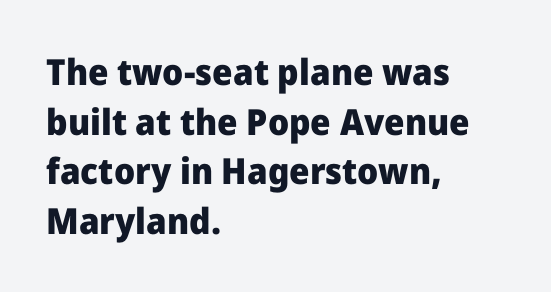
The image shows 36 px heavy sans-serif type, upright; set left-aligned, normal line spacing (1.38x), normal letter spacing, not underlined; low stroke contrast and a medium x-height.
